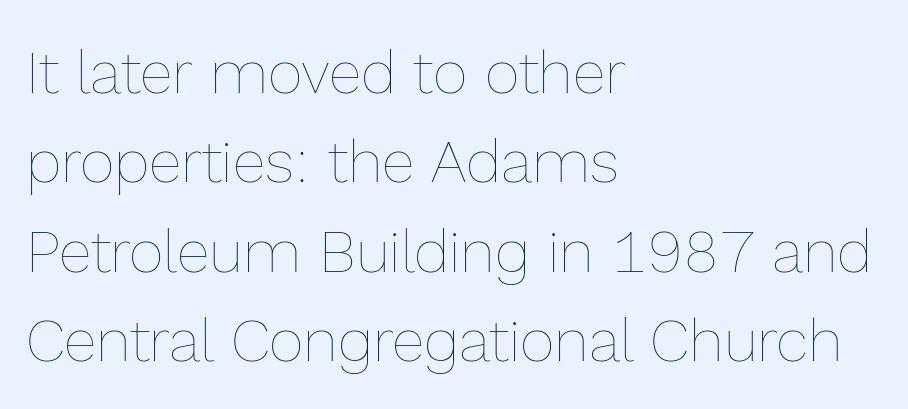
{"italic": "no", "bold": "no", "weight": "thin", "width": "normal", "x_height": "medium", "monospaced": "no", "underline": "no", "align": "left", "line_spacing": "normal", "line_spacing_ratio": 1.49, "letter_spacing": "normal", "letter_spacing_em": 0.0, "glyph_px": 60}
